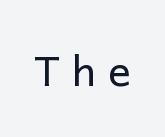
Q: Is the text bold? A: No.
Q: Is the text italic (slanted)? A: No, it is upright.
Q: Is the typeface a serif or a sans-serif typeface? A: Sans-serif.
Q: Is the text underlined? A: No.
Q: Is the spacing between letters normal or unusually wide? A: Unusually wide.
Q: Width (condensed, normal, or wide)? A: Normal.
Q: Stroke contrast? A: Low.
Q: x-height? A: Medium.
Q: Monospaced? A: No.
